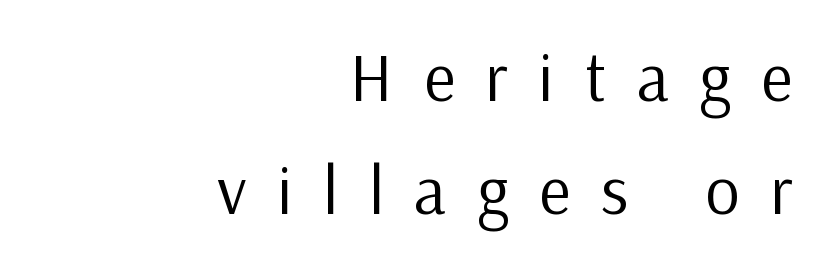
Q: Is the text bold? A: No.
Q: Is the text italic (slanted)? A: No, it is upright.
Q: Is the typeface a serif or a sans-serif typeface? A: Sans-serif.
Q: Is the text underlined? A: No.
Q: How is the paragraph aligned? A: Right-aligned.
Q: Is the spacing between letters normal or unusually wide? A: Unusually wide.
Q: Is the spacing between lines tight, normal or loose? A: Normal.
Q: Width (condensed, normal, or wide)? A: Normal.
Q: Stroke contrast? A: Low.
Q: x-height? A: Medium.
Q: Monospaced? A: No.
